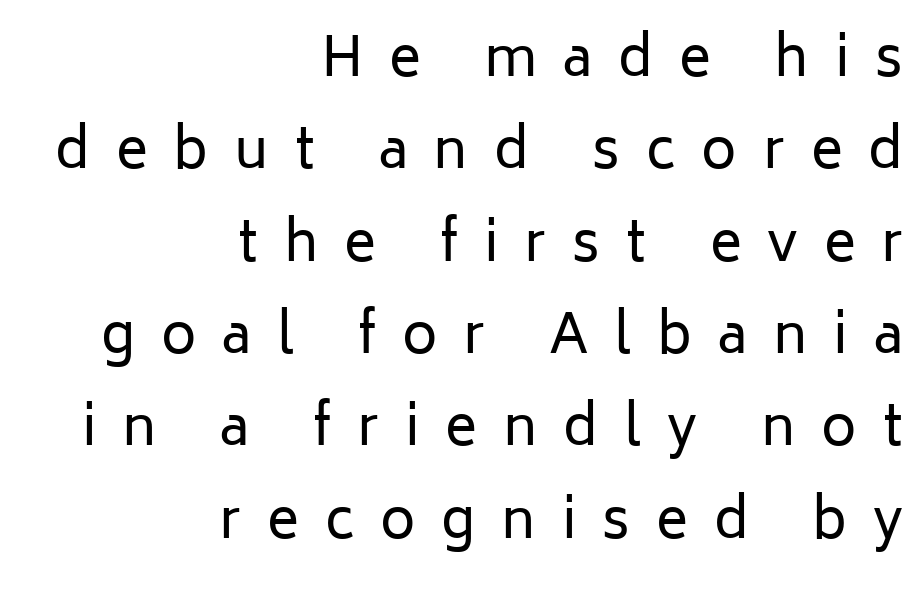
Note the varied advance widths — an 'i' is clearly narrower than an 'm'. Weight: regular or lighter. Rule under the text: the space is simply empty. A typesetter would mark this as roman, not italic. A sans-serif font was chosen for this passage. One-word summary of the alignment: right.
